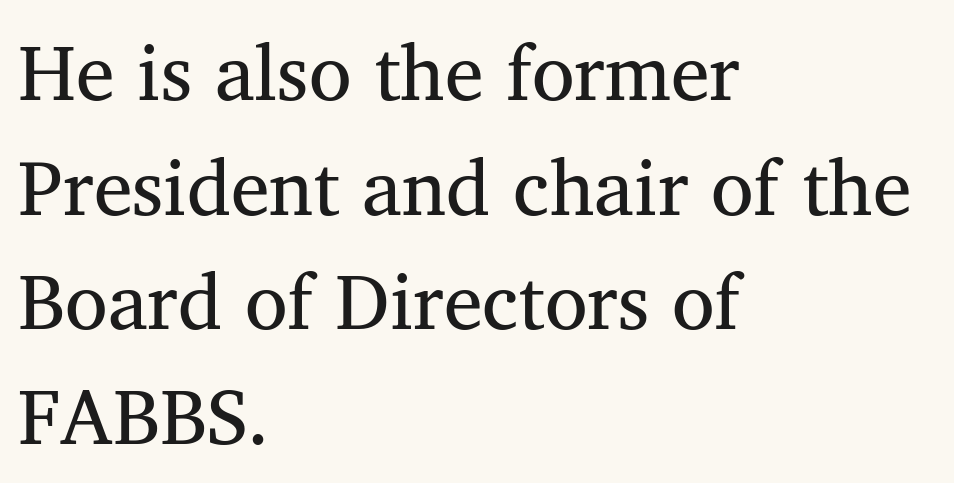
Is the block centered? No — it sits flush against the left margin. Baseline-to-baseline distance is the conventional proportion of letter height. Words float on clear page, feet unadorned. Does the lettering tilt? It doesn't — this is upright.
